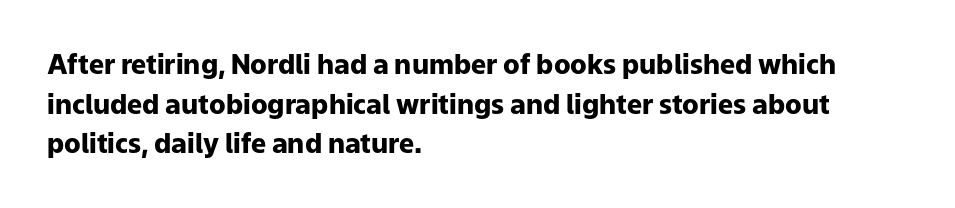
Q: Is the text bold? A: Yes.
Q: Is the text italic (slanted)? A: No, it is upright.
Q: Is the text underlined? A: No.
Q: How is the paragraph aligned? A: Left-aligned.
Q: Is the spacing between letters normal or unusually wide? A: Normal.
Q: Is the spacing between lines tight, normal or loose? A: Normal.
